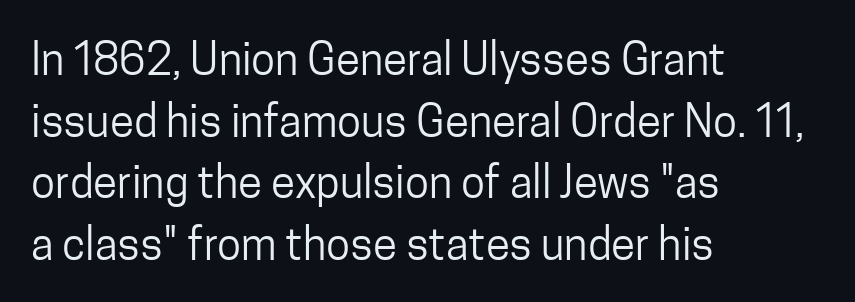
{"serif": "no", "italic": "no", "bold": "no", "weight": "regular", "width": "condensed", "stroke_contrast": "low", "x_height": "medium", "monospaced": "no", "underline": "no", "align": "left", "line_spacing": "normal", "line_spacing_ratio": 1.4, "letter_spacing": "normal", "letter_spacing_em": 0.0, "glyph_px": 44}
